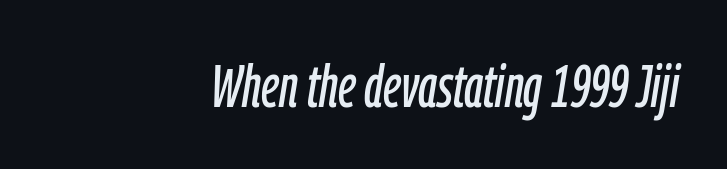
Q: Is the text italic (slanted)? A: Yes, it leans right by about 9 degrees.
Q: Is the text underlined? A: No.
Q: How is the paragraph aligned? A: Right-aligned.
Q: Is the spacing between letters normal or unusually wide? A: Normal.
Q: Width (condensed, normal, or wide)? A: Condensed.
Q: Stroke contrast? A: Low.
Q: x-height? A: Medium.
Q: Monospaced? A: No.
